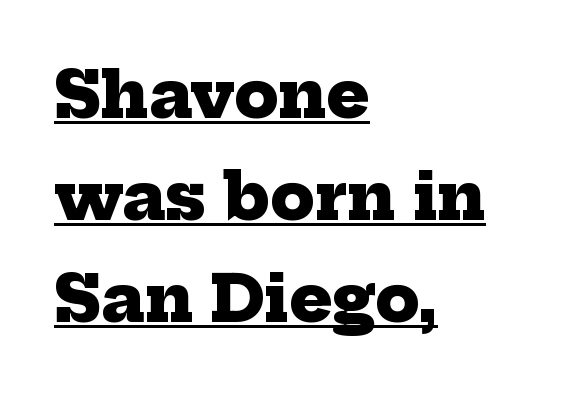
The image shows 64 px heavy serif type; set left-aligned, normal line spacing (1.59x), normal letter spacing, underlined; low stroke contrast and a medium x-height.
